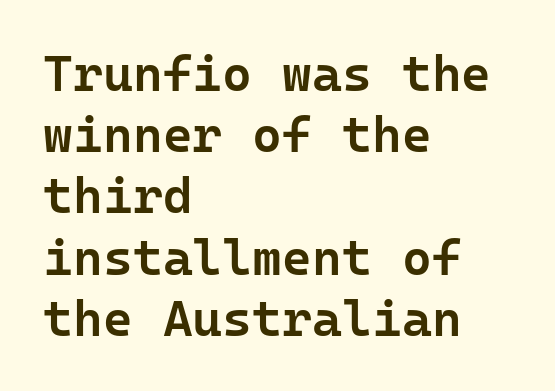
The image shows 51 px semibold sans-serif type, upright; set left-aligned, line spacing 1.2x, normal letter spacing, not underlined; low stroke contrast and a medium x-height.
